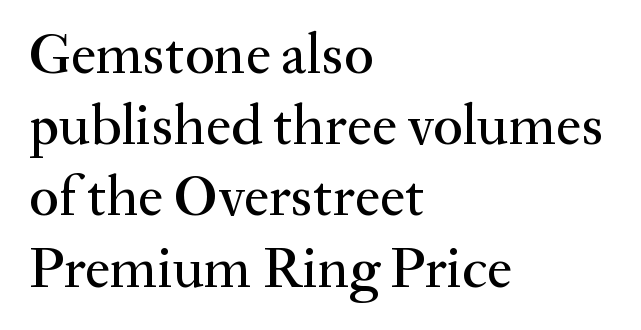
Note the varied advance widths — an 'i' is clearly narrower than an 'm'. This sample is left-justified, so line endings fall wherever the words run out. Nothing unusual about the tracking: characters are spaced as the font intends. Horizontal bands of white between lines are of average thickness. Tall strokes in this sample are plumb rather than angled.
